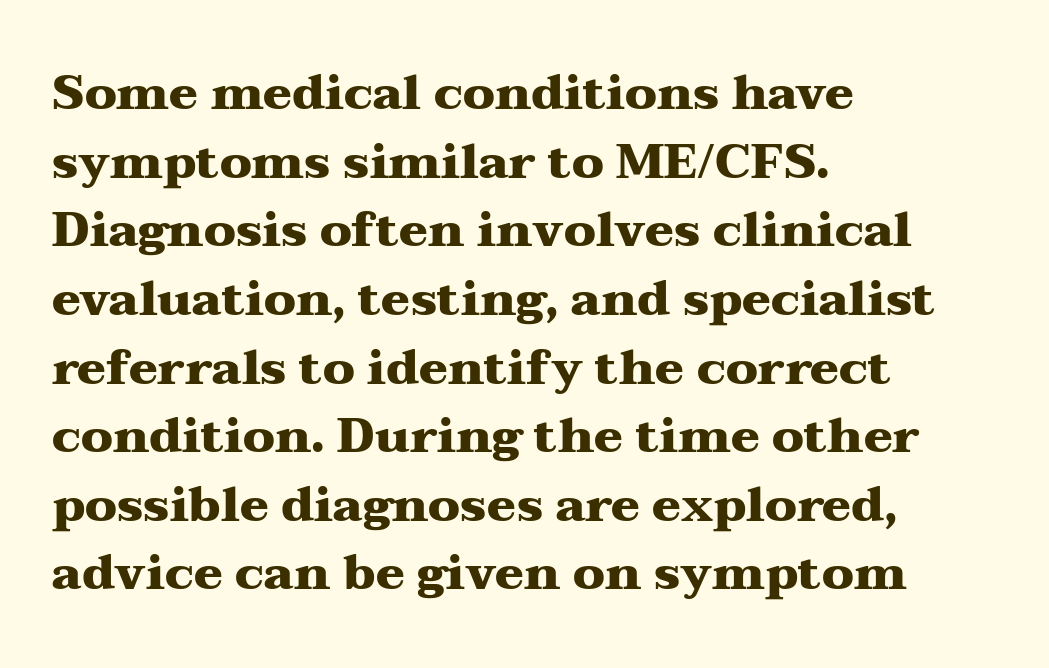
{"serif": "yes", "italic": "no", "bold": "yes", "weight": "heavy", "width": "wide", "stroke_contrast": "medium", "x_height": "medium", "monospaced": "no", "underline": "no", "align": "left", "line_spacing": "normal", "line_spacing_ratio": 1.43, "letter_spacing": "normal", "letter_spacing_em": 0.0, "glyph_px": 48}
